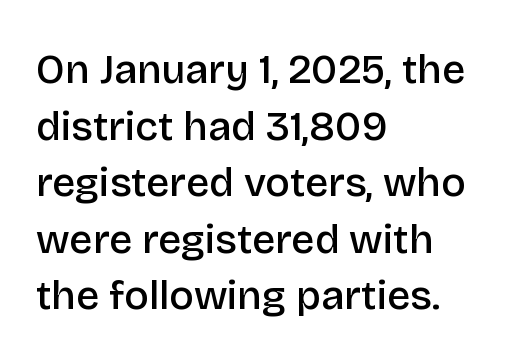
{"serif": "no", "italic": "no", "bold": "semi", "weight": "semibold", "width": "normal", "stroke_contrast": "low", "x_height": "large", "monospaced": "no", "underline": "no", "align": "left", "line_spacing": "normal", "line_spacing_ratio": 1.38, "letter_spacing": "normal", "letter_spacing_em": 0.0, "glyph_px": 41}
